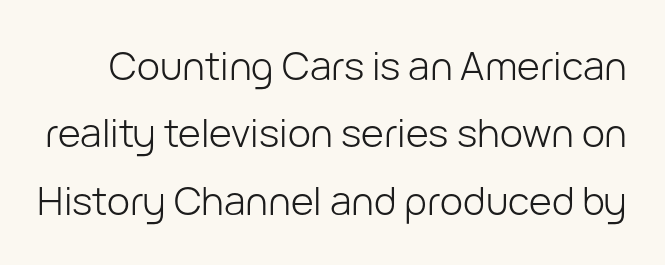
{"serif": "no", "italic": "no", "bold": "no", "weight": "light", "width": "normal", "stroke_contrast": "low", "x_height": "medium", "monospaced": "no", "underline": "no", "line_spacing_ratio": 1.73, "letter_spacing": "normal", "letter_spacing_em": 0.0, "glyph_px": 39}
